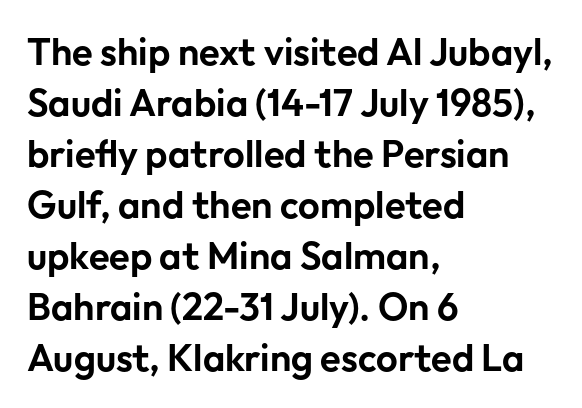
Q: Is the text italic (slanted)? A: No, it is upright.
Q: Is the typeface a serif or a sans-serif typeface? A: Sans-serif.
Q: Is the text underlined? A: No.
Q: How is the paragraph aligned? A: Left-aligned.
Q: Is the spacing between letters normal or unusually wide? A: Normal.
Q: Is the spacing between lines tight, normal or loose? A: Normal.
Q: Width (condensed, normal, or wide)? A: Normal.
Q: Stroke contrast? A: Low.
Q: x-height? A: Medium.
Q: Monospaced? A: No.
